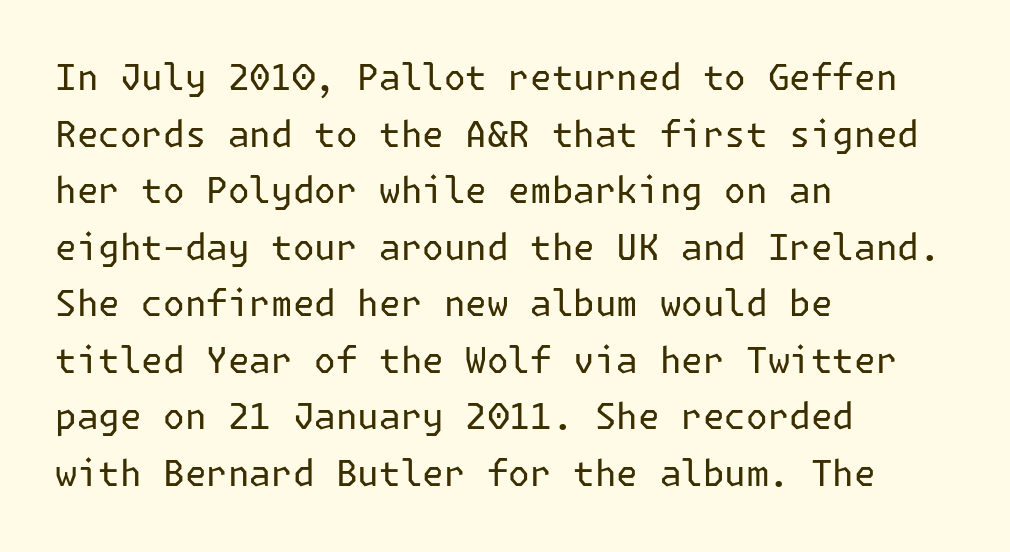
Q: Is the text bold? A: No.
Q: Is the text italic (slanted)? A: No, it is upright.
Q: Is the typeface a serif or a sans-serif typeface? A: Sans-serif.
Q: Is the text underlined? A: No.
Q: How is the paragraph aligned? A: Left-aligned.
Q: Is the spacing between letters normal or unusually wide? A: Normal.
Q: Is the spacing between lines tight, normal or loose? A: Normal.
Q: Width (condensed, normal, or wide)? A: Normal.
Q: Stroke contrast? A: Low.
Q: x-height? A: Medium.
